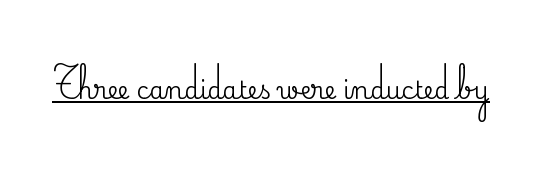
{"italic": "no", "underline": "yes", "letter_spacing": "normal", "letter_spacing_em": 0.0, "glyph_px": 24}
